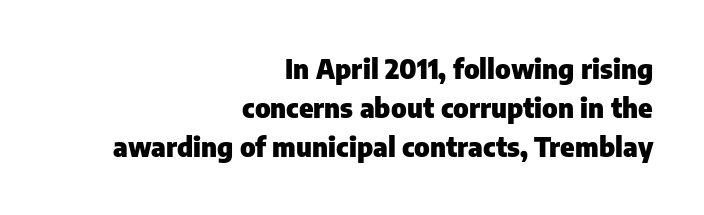
{"italic": "no", "bold": "yes", "underline": "no", "align": "right", "line_spacing": "normal", "line_spacing_ratio": 1.45, "letter_spacing": "normal", "letter_spacing_em": 0.0, "glyph_px": 27}
